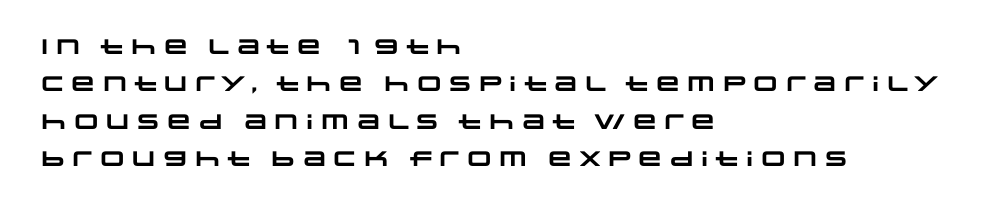
{"bold": "yes", "underline": "no", "align": "left", "line_spacing_ratio": 1.78, "letter_spacing": "normal", "letter_spacing_em": 0.0, "glyph_px": 21}
